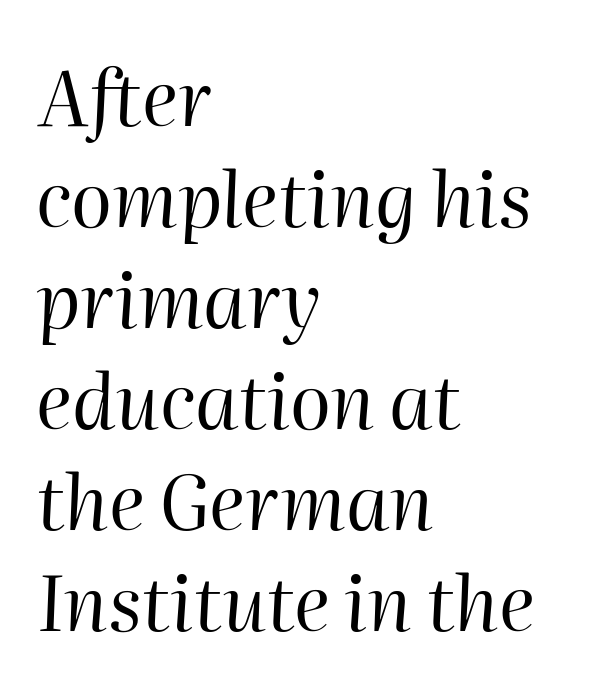
The image shows 76 px regular-weight type, italic (leaning right); set left-aligned, normal line spacing (1.33x), normal letter spacing, not underlined; high stroke contrast and a medium x-height.
